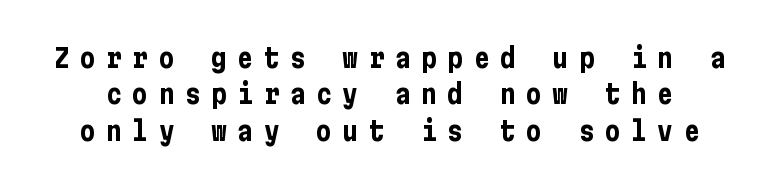
{"italic": "no", "bold": "yes", "underline": "no", "line_spacing": "normal", "line_spacing_ratio": 1.4, "letter_spacing": "wide", "letter_spacing_em": 0.41, "glyph_px": 26}
